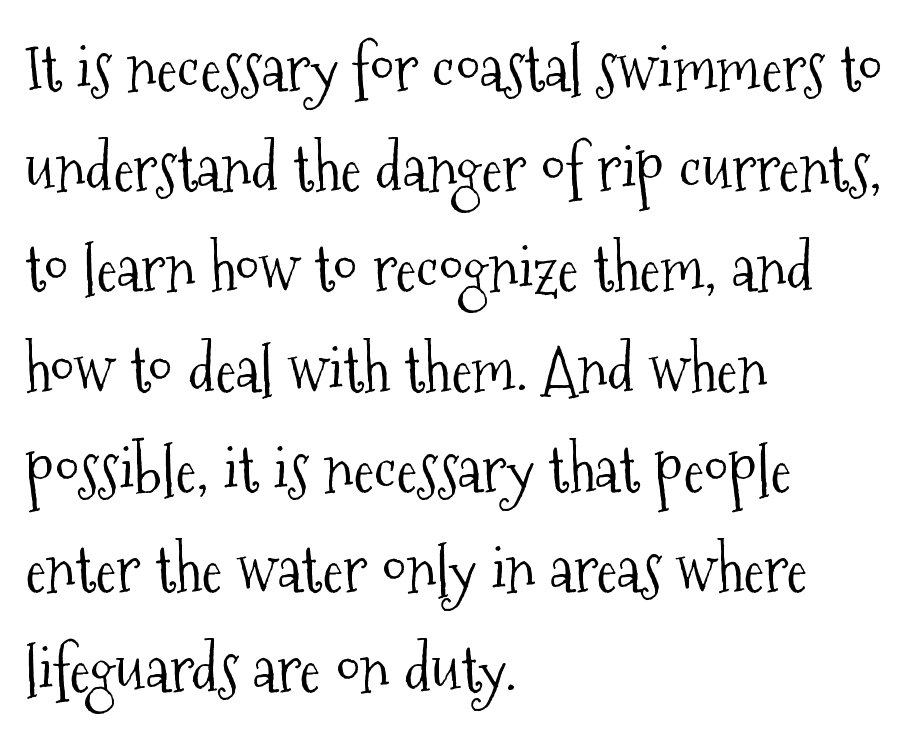
Unlike a clean sans, this face finishes its strokes with serifs. No italicization has been applied; the sample stays upright. Descenders are the only things crossing below the line. In terms of letterspacing, this is plain default setting. The weight would be labelled regular, book, light, or lighter still. This block has exactly the height ordinary leading produces.
